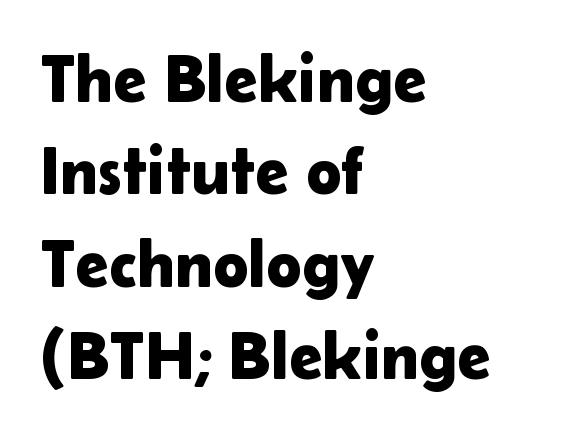
{"serif": "no", "italic": "no", "width": "normal", "stroke_contrast": "low", "x_height": "medium", "monospaced": "no", "underline": "no", "align": "left", "line_spacing": "normal", "line_spacing_ratio": 1.38, "letter_spacing": "normal", "letter_spacing_em": 0.0, "glyph_px": 67}
